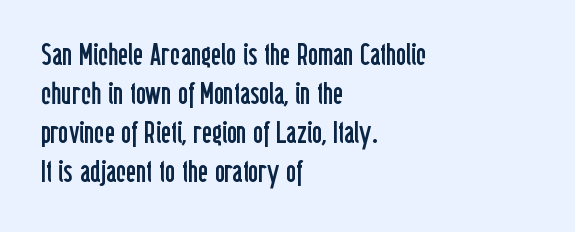
The image shows 31 px regular-weight, condensed sans-serif type, upright; set left-aligned, normal line spacing (1.26x), normal letter spacing, not underlined; low stroke contrast and a medium x-height.
